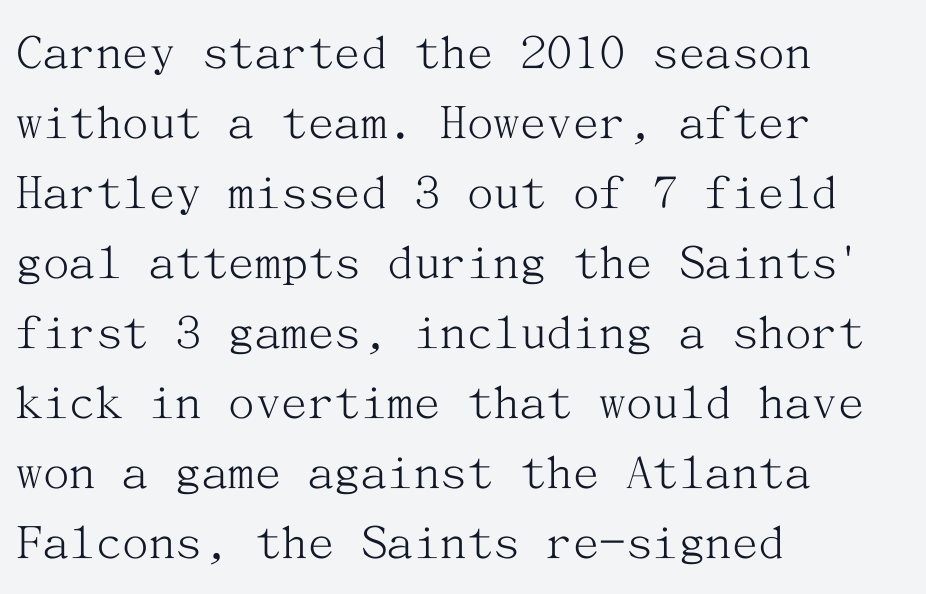
The image shows 53 px light serif type, upright; set left-aligned, normal line spacing (1.32x), normal letter spacing, not underlined; medium stroke contrast and a medium x-height.
